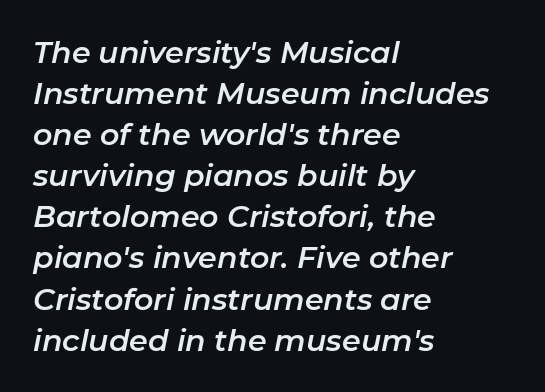
{"italic": "yes", "lean": "right", "slant_degrees": 11, "width": "normal", "stroke_contrast": "low", "x_height": "medium", "monospaced": "no", "underline": "no", "align": "left", "line_spacing": "normal", "line_spacing_ratio": 1.37, "letter_spacing": "normal", "letter_spacing_em": 0.0, "glyph_px": 30}
